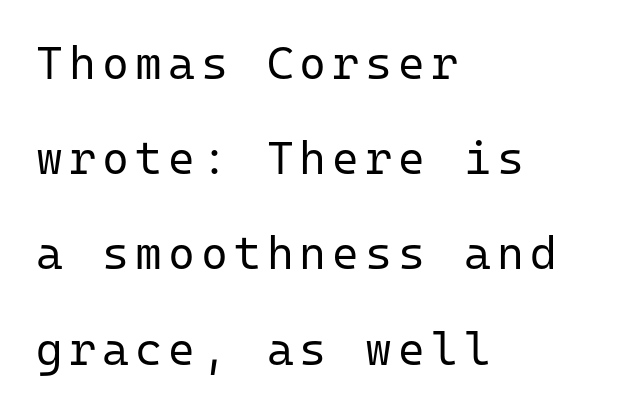
{"serif": "no", "italic": "no", "bold": "no", "weight": "regular", "width": "normal", "stroke_contrast": "low", "x_height": "medium", "monospaced": "yes", "underline": "no", "align": "left", "line_spacing": "loose", "line_spacing_ratio": 2.07, "glyph_px": 46}
